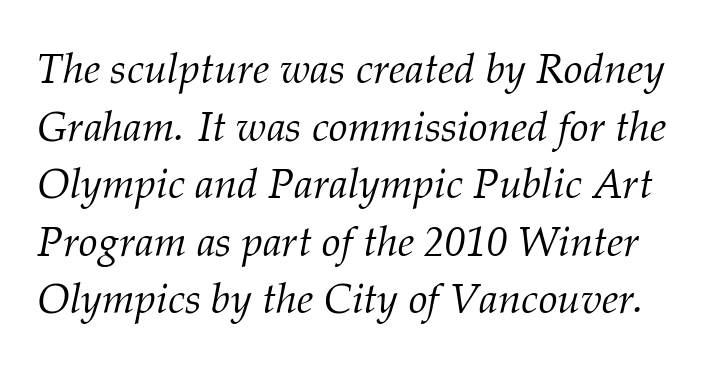
Q: Is the text bold? A: No.
Q: Is the text italic (slanted)? A: Yes, it leans right by about 12 degrees.
Q: Is the typeface a serif or a sans-serif typeface? A: Serif.
Q: Is the text underlined? A: No.
Q: Is the spacing between letters normal or unusually wide? A: Normal.
Q: Is the spacing between lines tight, normal or loose? A: Normal.
Q: Width (condensed, normal, or wide)? A: Normal.
Q: Stroke contrast? A: Medium.
Q: x-height? A: Medium.
Q: Monospaced? A: No.
